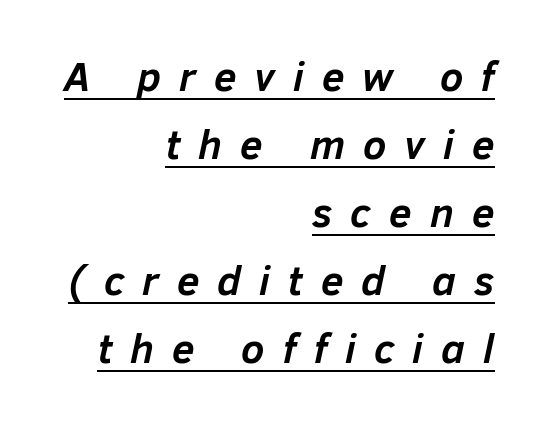
{"italic": "yes", "lean": "right", "slant_degrees": 12, "bold": "yes", "weight": "semibold", "width": "normal", "stroke_contrast": "low", "x_height": "medium", "monospaced": "no", "underline": "yes", "align": "right", "line_spacing": "normal", "line_spacing_ratio": 1.66, "letter_spacing": "wide", "letter_spacing_em": 0.44, "glyph_px": 41}
